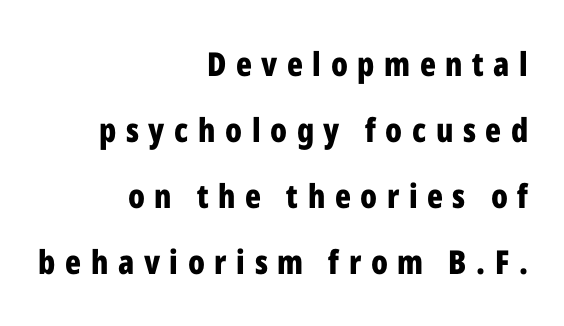
{"serif": "no", "italic": "no", "bold": "yes", "weight": "bold", "width": "condensed", "stroke_contrast": "low", "x_height": "medium", "monospaced": "no", "underline": "no", "align": "right", "line_spacing": "loose", "line_spacing_ratio": 2.0, "letter_spacing": "wide", "letter_spacing_em": 0.29, "glyph_px": 33}
